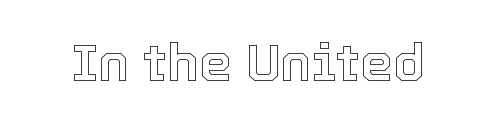
Q: Is the text italic (slanted)? A: No, it is upright.
Q: Is the text underlined? A: No.
Q: Is the spacing between letters normal or unusually wide? A: Normal.
Q: Width (condensed, normal, or wide)? A: Normal.
Q: x-height? A: Medium.
Q: Monospaced? A: No.
